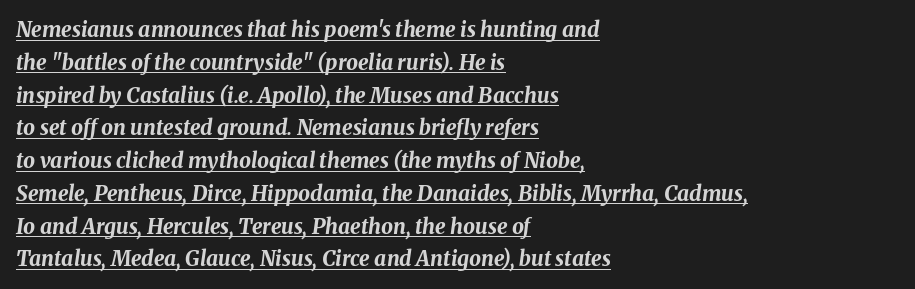
This rendering uses left alignment, leaving the right contour irregular. The face used here appears with an underline applied. The rendering keeps characters at their native spacing. Does the lettering tilt? It does — this is italic. Weight check: bold — yes, fully. How would I describe the line gaps? Plain and ordinary.
